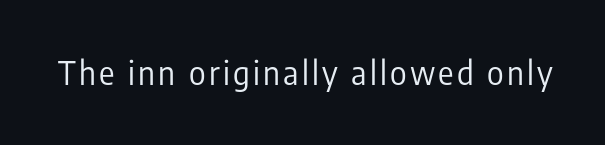
{"serif": "no", "italic": "no", "bold": "no", "weight": "regular", "width": "condensed", "stroke_contrast": "low", "x_height": "medium", "monospaced": "no", "underline": "no", "glyph_px": 32}
